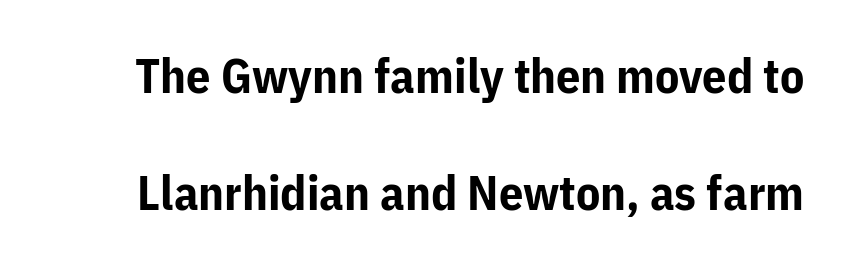
Tracking here is standard; glyphs follow each other at the usual distance. No word sits above an underline. Each letter keeps its own natural width here, so spacing adapts to shape. Weight: bold. Unlike italic type, these characters show no tilt at all.
